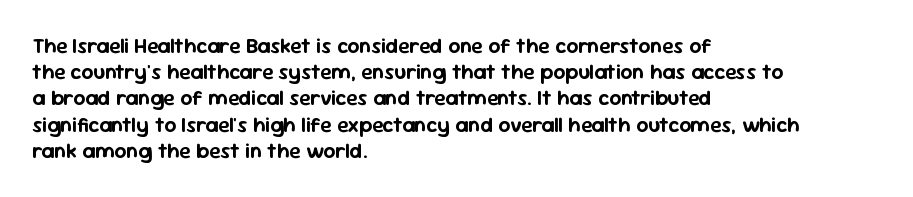
The image shows 21 px text type, upright; set left-aligned, normal line spacing (1.25x), normal letter spacing, not underlined.
